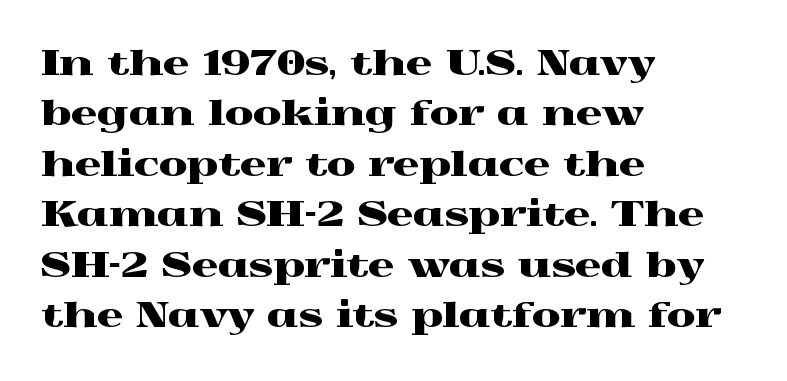
The image shows 33 px wide serif type, upright; set left-aligned, normal line spacing (1.53x), normal letter spacing, not underlined; a medium x-height.
